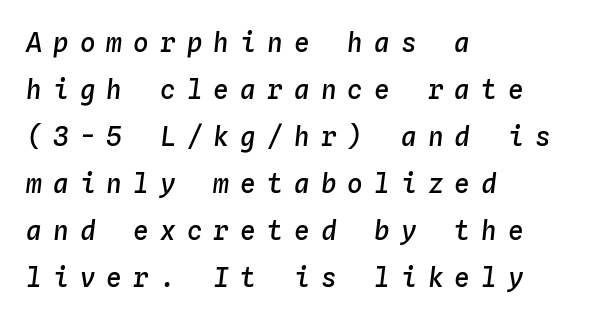
The image shows 26 px text type, italic (leaning right); set left-aligned, line spacing 1.81x, unusually wide letter spacing (+0.43 em), not underlined.
